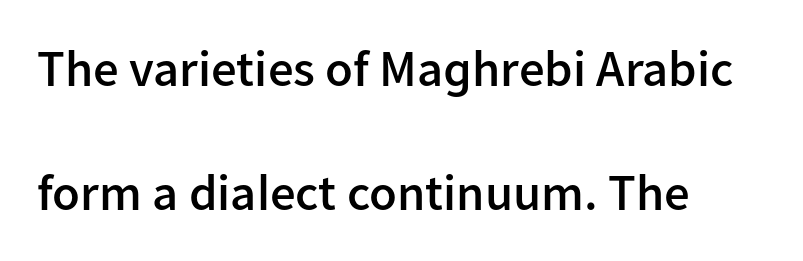
The image shows 51 px semibold sans-serif type, upright; set left-aligned, loose line spacing (2.44x), normal letter spacing, not underlined; low stroke contrast and a medium x-height.
